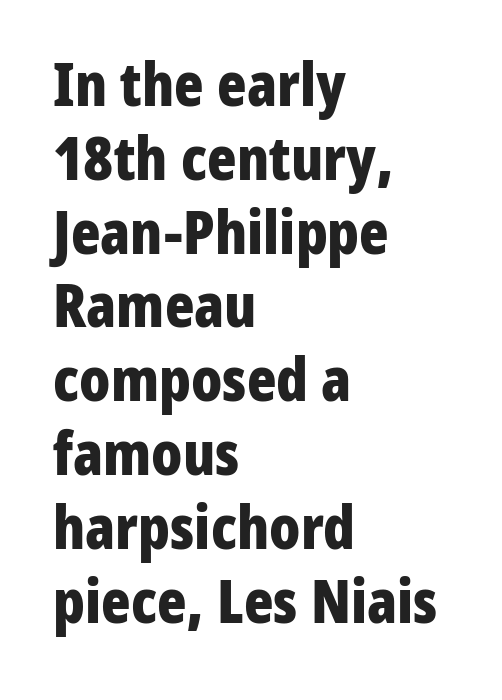
Q: Is the text bold? A: Yes.
Q: Is the text italic (slanted)? A: No, it is upright.
Q: Is the typeface a serif or a sans-serif typeface? A: Sans-serif.
Q: Is the text underlined? A: No.
Q: How is the paragraph aligned? A: Left-aligned.
Q: Is the spacing between letters normal or unusually wide? A: Normal.
Q: Width (condensed, normal, or wide)? A: Condensed.
Q: Stroke contrast? A: Low.
Q: x-height? A: Medium.
Q: Monospaced? A: No.
